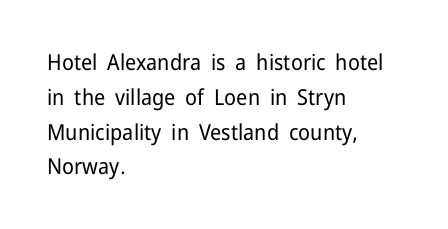
Q: Is the text bold? A: No.
Q: Is the text italic (slanted)? A: No, it is upright.
Q: Is the text underlined? A: No.
Q: How is the paragraph aligned? A: Left-aligned.
Q: Is the spacing between letters normal or unusually wide? A: Normal.
Q: Is the spacing between lines tight, normal or loose? A: Normal.
